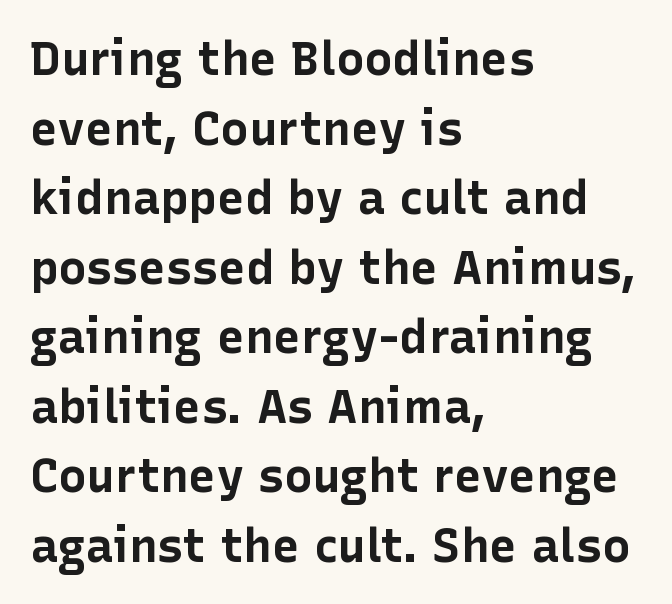
Q: Is the text bold? A: Yes.
Q: Is the text italic (slanted)? A: No, it is upright.
Q: Is the typeface a serif or a sans-serif typeface? A: Sans-serif.
Q: Is the text underlined? A: No.
Q: How is the paragraph aligned? A: Left-aligned.
Q: Is the spacing between letters normal or unusually wide? A: Normal.
Q: Is the spacing between lines tight, normal or loose? A: Normal.
Q: Width (condensed, normal, or wide)? A: Normal.
Q: Stroke contrast? A: Low.
Q: x-height? A: Medium.
Q: Monospaced? A: No.
